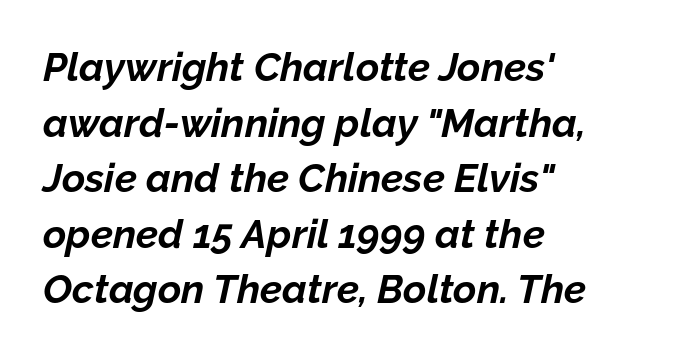
{"italic": "yes", "lean": "right", "slant_degrees": 12, "bold": "yes", "weight": "bold", "width": "normal", "stroke_contrast": "low", "x_height": "medium", "monospaced": "no", "underline": "no", "align": "left", "line_spacing": "normal", "line_spacing_ratio": 1.39, "letter_spacing": "normal", "letter_spacing_em": 0.0, "glyph_px": 40}
